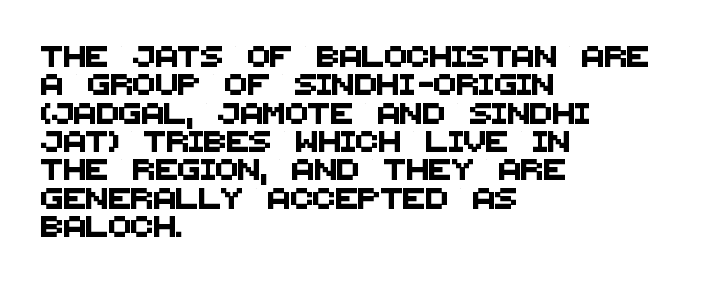
The image shows 21 px text type; set left-aligned, normal line spacing (1.35x), normal letter spacing, not underlined.
